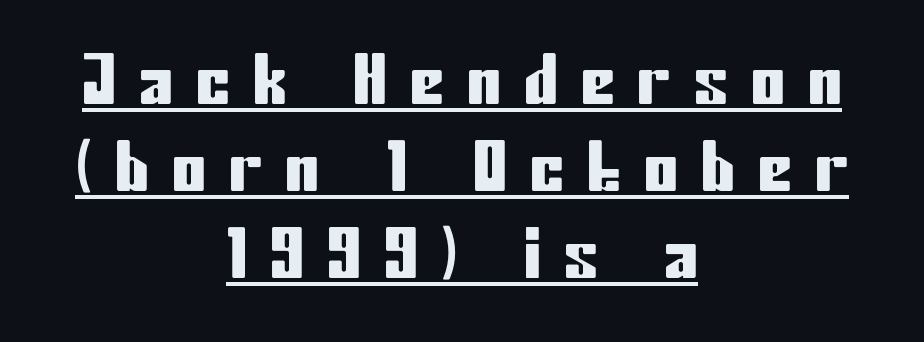
Somebody hit Ctrl+U on this one — the words are underlined. This sample is center-justified, so both line endings float freely. Letterform terminals end flat and unadorned throughout the passage. Do the characters align in a grid? No, the font is proportional. Posture: upright roman.
